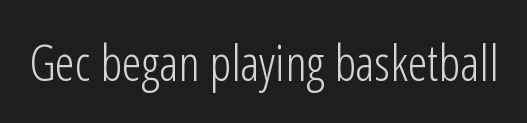
Q: Is the text bold? A: No.
Q: Is the text italic (slanted)? A: No, it is upright.
Q: Is the typeface a serif or a sans-serif typeface? A: Sans-serif.
Q: Is the text underlined? A: No.
Q: Is the spacing between letters normal or unusually wide? A: Normal.
Q: Width (condensed, normal, or wide)? A: Condensed.
Q: Stroke contrast? A: Low.
Q: x-height? A: Medium.
Q: Monospaced? A: No.
